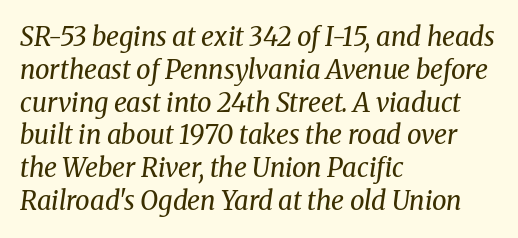
The image shows 26 px text type, italic (leaning right); set left-aligned, normal line spacing (1.26x), normal letter spacing, not underlined.
